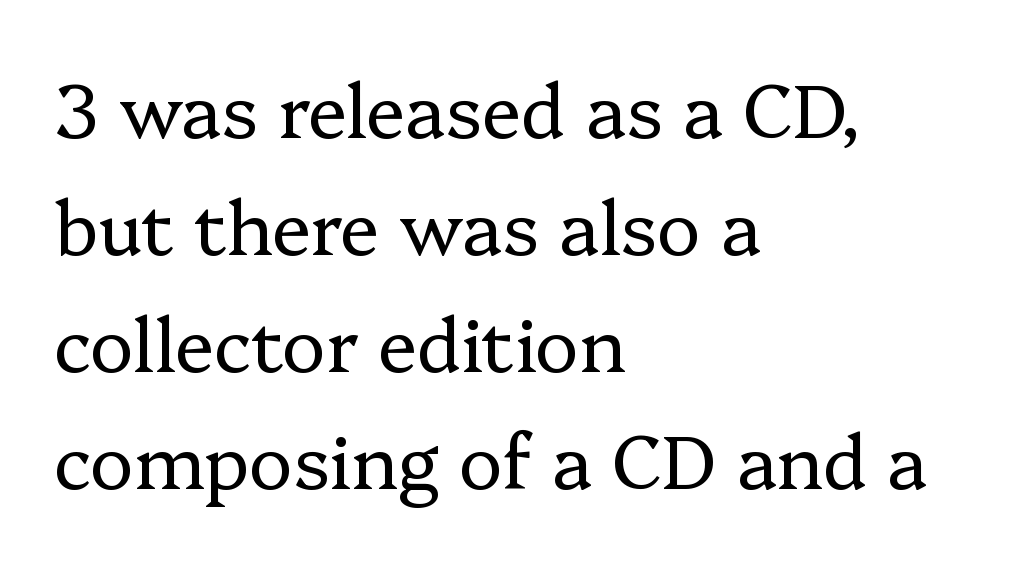
The image shows 74 px regular-weight serif type, upright; set left-aligned, normal line spacing (1.58x), normal letter spacing, not underlined; low stroke contrast and a medium x-height.
